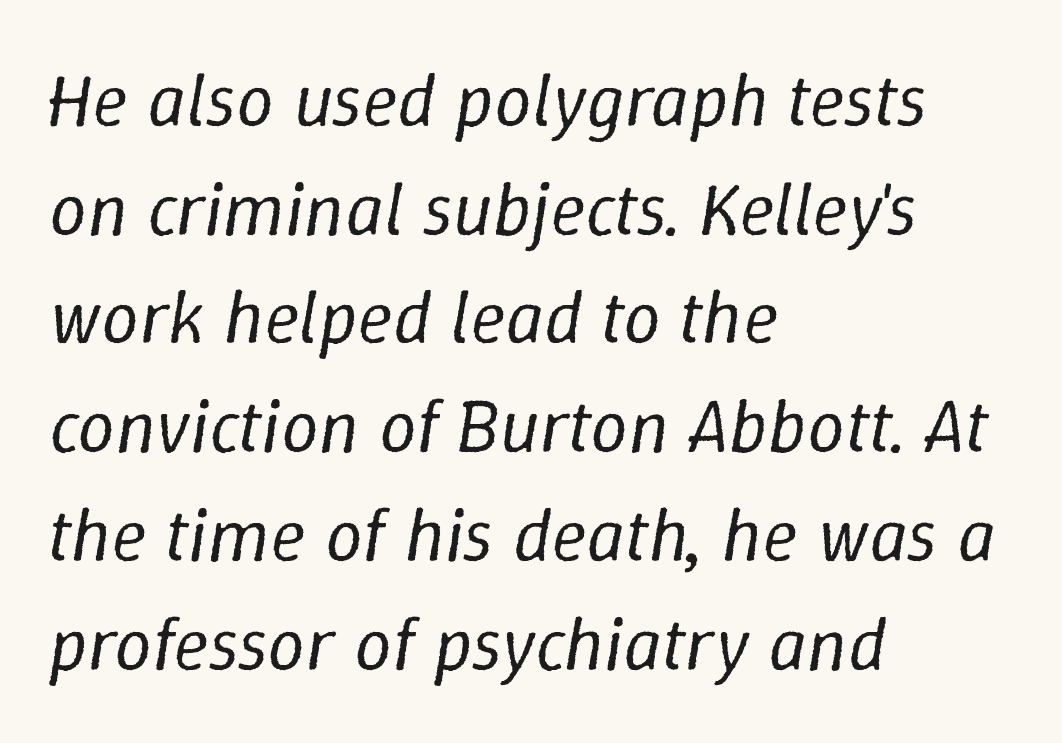
No chunkiness to these letters — they're not bold. The passage shown is typed in a proportional face where columns would drift. Compared with typical paragraphs, the rows here are spaced about the same. The setting favours the left margin, as ordinary paragraphs usually do.
